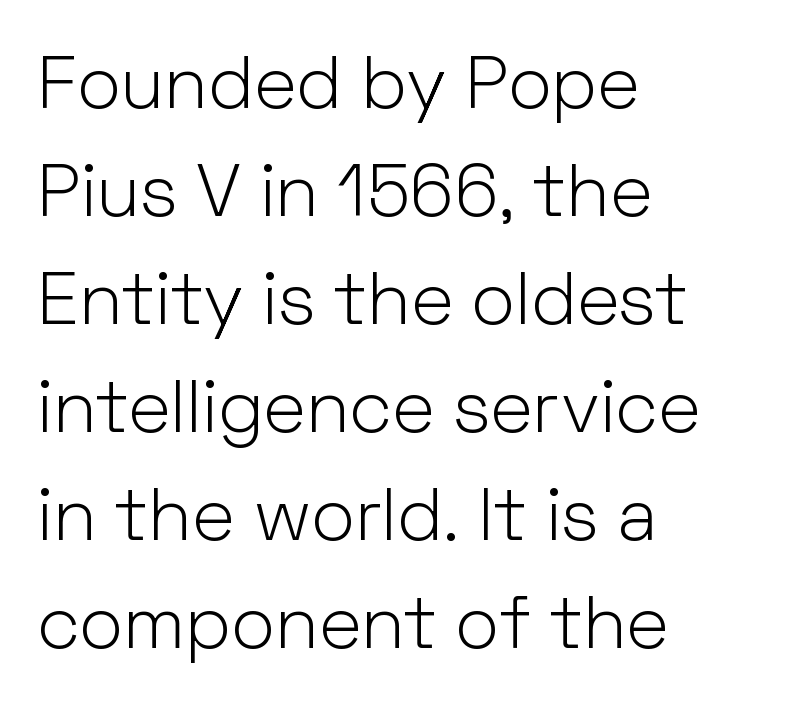
{"serif": "no", "italic": "no", "bold": "no", "weight": "light", "width": "normal", "stroke_contrast": "low", "x_height": "medium", "monospaced": "no", "underline": "no", "align": "left", "line_spacing": "normal", "line_spacing_ratio": 1.46, "letter_spacing": "normal", "letter_spacing_em": 0.0, "glyph_px": 74}
